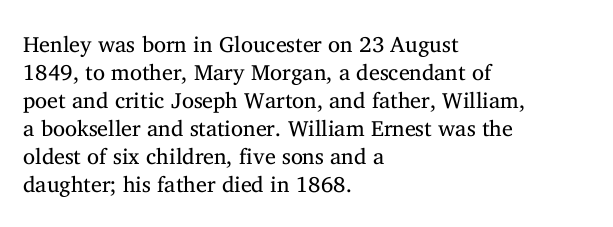
{"italic": "no", "bold": "no", "underline": "no", "align": "left", "line_spacing": "normal", "line_spacing_ratio": 1.27, "letter_spacing": "normal", "letter_spacing_em": 0.0, "glyph_px": 22}
